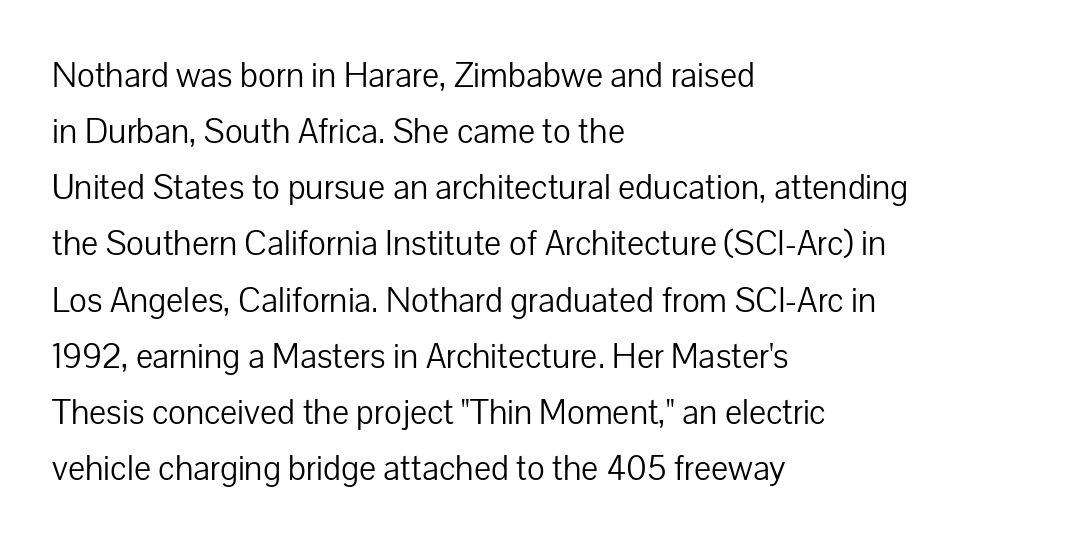
Q: Is the text bold? A: No.
Q: Is the text italic (slanted)? A: No, it is upright.
Q: Is the typeface a serif or a sans-serif typeface? A: Sans-serif.
Q: Is the text underlined? A: No.
Q: How is the paragraph aligned? A: Left-aligned.
Q: Is the spacing between letters normal or unusually wide? A: Normal.
Q: Is the spacing between lines tight, normal or loose? A: Normal.
Q: Width (condensed, normal, or wide)? A: Normal.
Q: Stroke contrast? A: Low.
Q: x-height? A: Medium.
Q: Monospaced? A: No.
